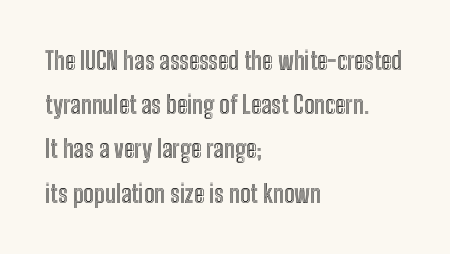
The lines in this sample share a left origin and differ only in where they stop. Only glyphs here, with clear space below each row. Does extra space separate the letters? No, they use regular spacing. When letters stand straight like this, we call the style roman or upright.
